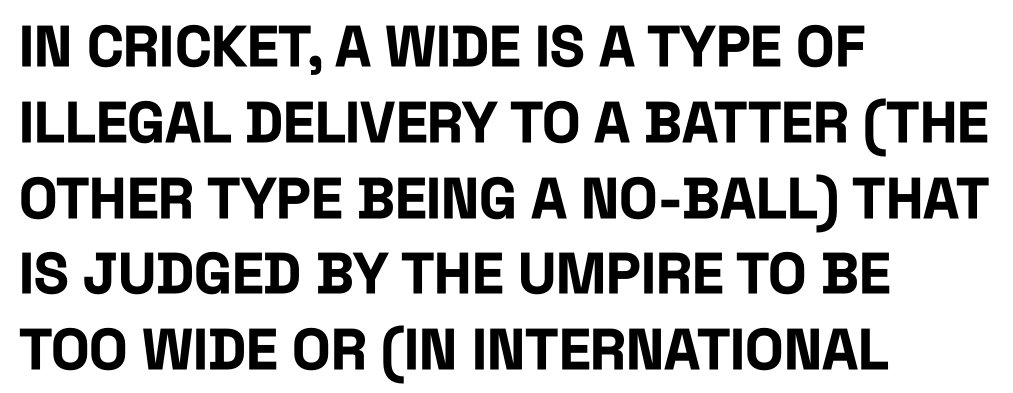
The image shows 57 px bold, condensed sans-serif type, upright; set left-aligned, normal line spacing (1.33x), normal letter spacing, not underlined; low stroke contrast and a large x-height.
